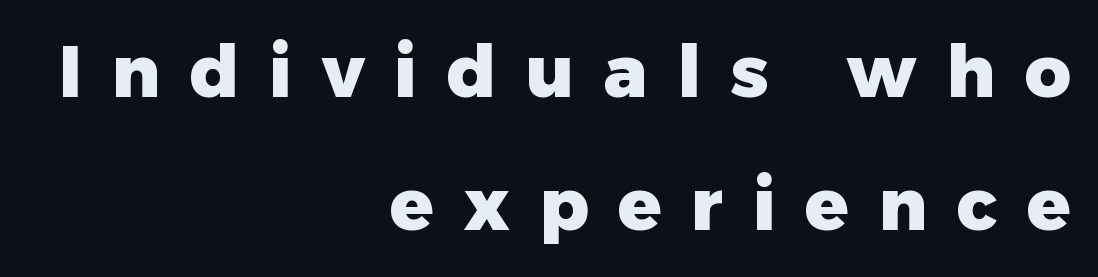
The image shows 72 px heavy sans-serif type, upright; set right-aligned, line spacing 1.85x, unusually wide letter spacing (+0.41 em), not underlined; low stroke contrast and a medium x-height.
